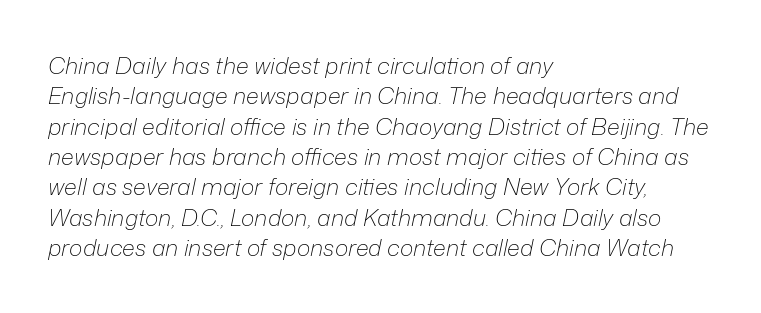
The image shows 23 px text type, italic (leaning right); set left-aligned, normal line spacing (1.32x), normal letter spacing, not underlined.
